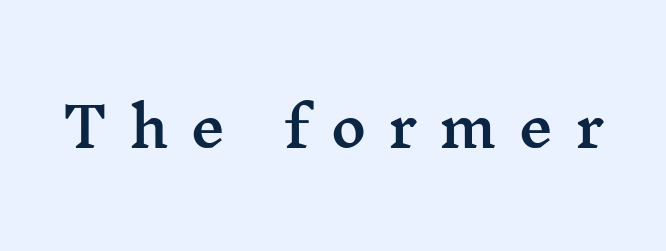
The image shows 55 px wide serif type, upright; set unusually wide letter spacing (+0.39 em), not underlined; medium stroke contrast and a medium x-height.
